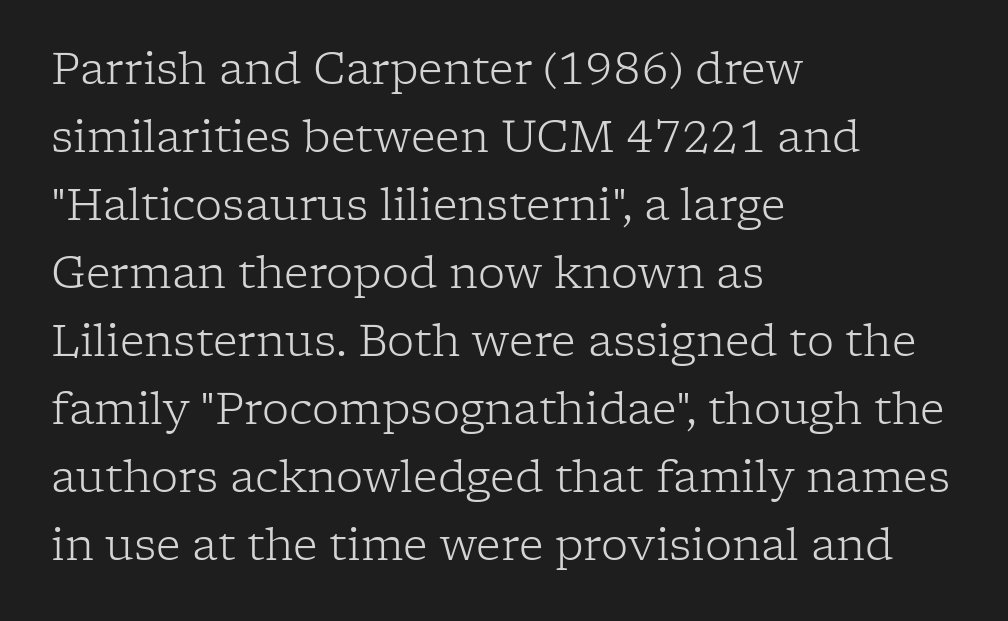
Q: Is the text bold? A: No.
Q: Is the text italic (slanted)? A: No, it is upright.
Q: Is the typeface a serif or a sans-serif typeface? A: Serif.
Q: Is the text underlined? A: No.
Q: How is the paragraph aligned? A: Left-aligned.
Q: Is the spacing between letters normal or unusually wide? A: Normal.
Q: Is the spacing between lines tight, normal or loose? A: Normal.
Q: Width (condensed, normal, or wide)? A: Normal.
Q: Stroke contrast? A: Low.
Q: x-height? A: Medium.
Q: Monospaced? A: No.
